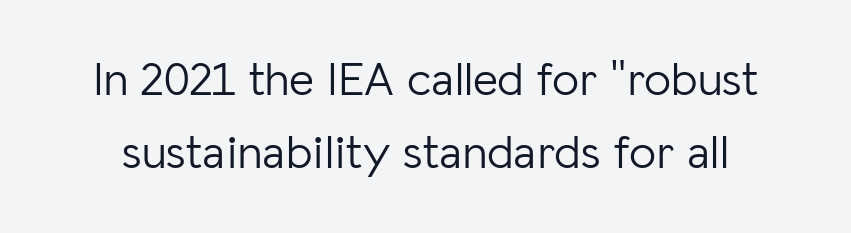
{"serif": "no", "italic": "no", "bold": "no", "weight": "light", "width": "normal", "stroke_contrast": "low", "x_height": "medium", "monospaced": "no", "underline": "no", "line_spacing": "normal", "line_spacing_ratio": 1.53, "letter_spacing": "normal", "letter_spacing_em": 0.0, "glyph_px": 48}
